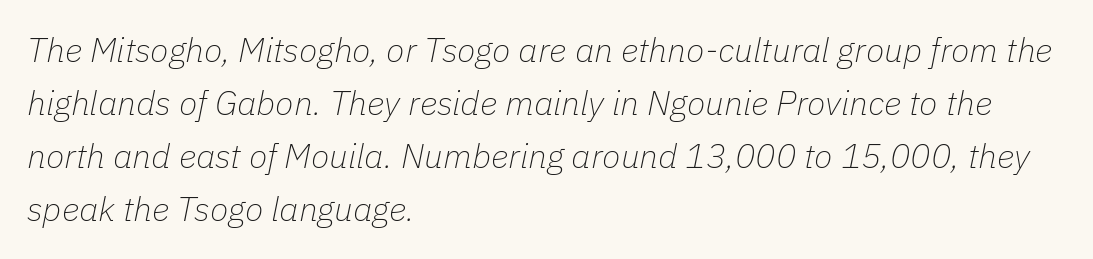
The image shows 34 px thin type, italic (leaning right); set left-aligned, normal line spacing (1.56x), normal letter spacing, not underlined; low stroke contrast and a medium x-height.
